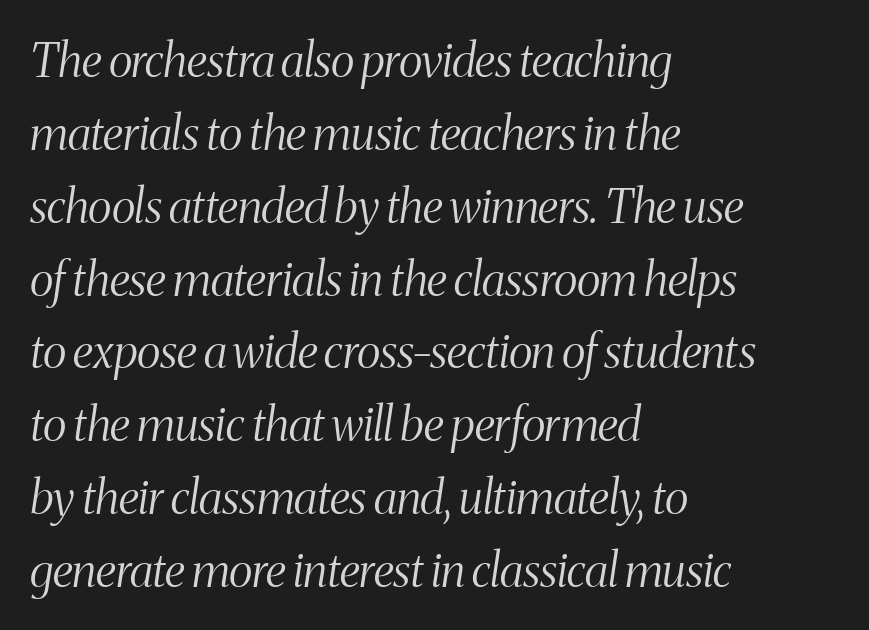
Q: Is the text bold? A: No.
Q: Is the text italic (slanted)? A: Yes, it leans right by about 8 degrees.
Q: Is the typeface a serif or a sans-serif typeface? A: Serif.
Q: Is the text underlined? A: No.
Q: How is the paragraph aligned? A: Left-aligned.
Q: Is the spacing between letters normal or unusually wide? A: Normal.
Q: Is the spacing between lines tight, normal or loose? A: Normal.
Q: Width (condensed, normal, or wide)? A: Condensed.
Q: Stroke contrast? A: Medium.
Q: x-height? A: Medium.
Q: Monospaced? A: No.
